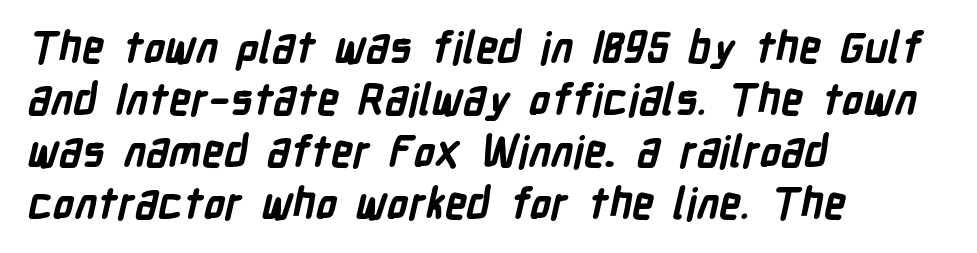
Each word holds together tightly as a unit, with standard inter-letter gaps. Are there feet on the stems? There aren't — it's a sans. Character widths vary here, with narrow letters taking less room than wide ones. Line beginnings align vertically; line endings do not. Glance below the letters and you will spot only blank space.
